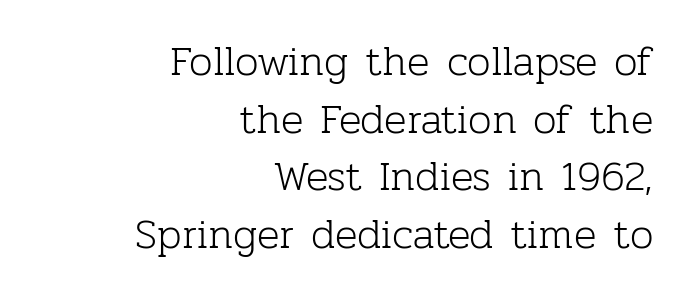
If you measured baseline to baseline, you'd find a middling distance. Nope, not italic — everything's standing straight. Clear beneath every line of the passage. Weight: regular or lighter. The passage shown is typed in a proportional face where columns would drift. The passage is arranged like a letterhead date or caption credit — flush right.
